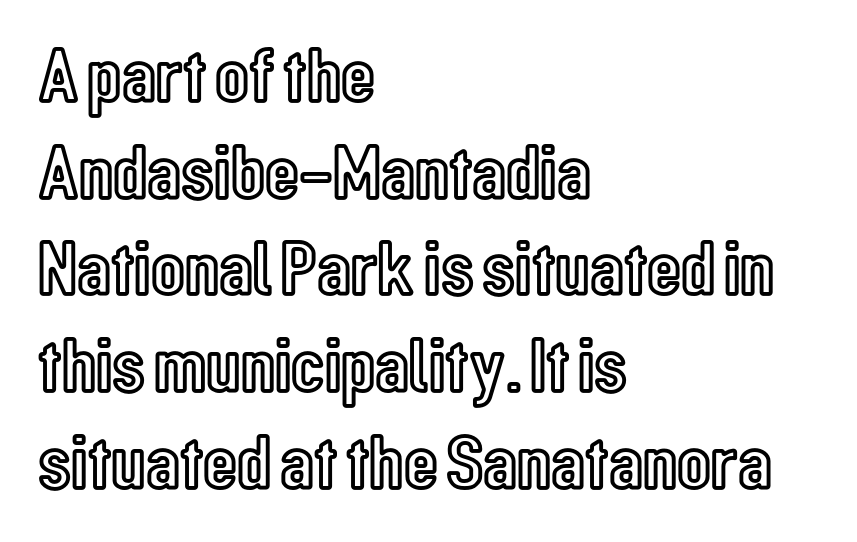
The glyphs are unaccompanied by any horizontal stroke below them. Style check: upright. The letters sit at their default tracking, neither squeezed nor spread. Character widths vary here, with narrow letters taking less room than wide ones.
